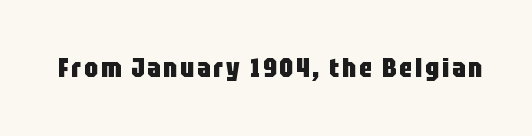
Q: Is the text bold? A: Yes.
Q: Is the text italic (slanted)? A: No, it is upright.
Q: Is the text underlined? A: No.
